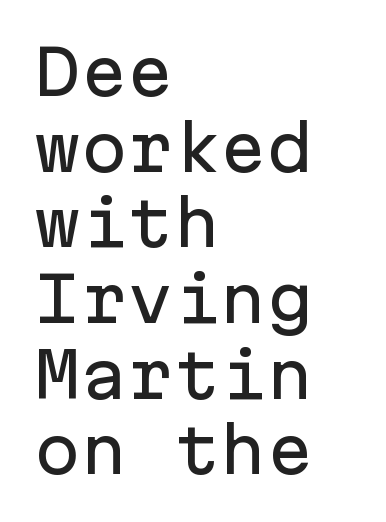
Compared with a centered layout, this one pins lines to the left instead. Students, note that the glyphs here touch the page at normal intervals. The typeface chosen for these lines omits serifs. Quick note: not italic, upright. Clear beneath every line of the passage. Monospaced: the letters line up in strict vertical columns.
